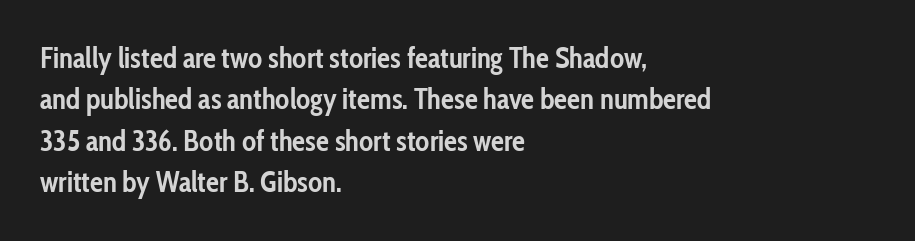
Q: Is the text bold? A: Yes.
Q: Is the text italic (slanted)? A: No, it is upright.
Q: Is the typeface a serif or a sans-serif typeface? A: Sans-serif.
Q: Is the text underlined? A: No.
Q: How is the paragraph aligned? A: Left-aligned.
Q: Is the spacing between letters normal or unusually wide? A: Normal.
Q: Is the spacing between lines tight, normal or loose? A: Normal.
Q: Width (condensed, normal, or wide)? A: Condensed.
Q: Stroke contrast? A: Low.
Q: x-height? A: Medium.
Q: Monospaced? A: No.
